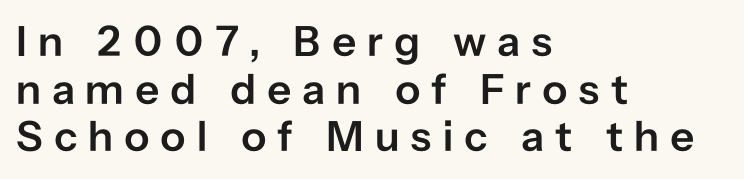
This sample is left-justified, so line endings fall wherever the words run out. The type is letterspaced generously, with wide tracking. Looks like regular typesetting: each glyph gets only the width it needs. The glyphs in this specimen are sans serif. The letters are semibold — heavier than regular but short of a full bold. Does the lettering tilt? It doesn't — this is upright.
